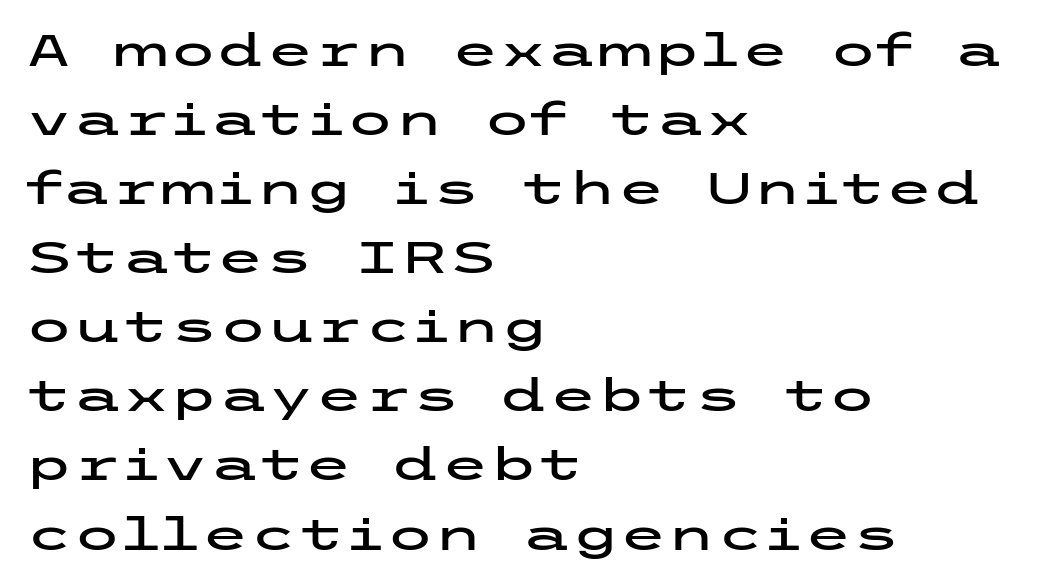
Q: Is the text italic (slanted)? A: No, it is upright.
Q: Is the typeface a serif or a sans-serif typeface? A: Sans-serif.
Q: Is the text underlined? A: No.
Q: How is the paragraph aligned? A: Left-aligned.
Q: Is the spacing between letters normal or unusually wide? A: Normal.
Q: Is the spacing between lines tight, normal or loose? A: Normal.
Q: Width (condensed, normal, or wide)? A: Wide.
Q: Stroke contrast? A: Low.
Q: x-height? A: Medium.
